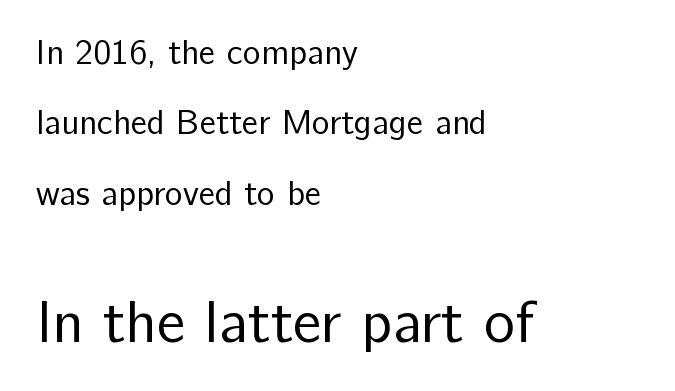
{"serif": "no", "italic": "no", "bold": "no", "weight": "regular", "width": "normal", "stroke_contrast": "low", "x_height": "medium", "monospaced": "no", "underline": "no", "align": "left", "line_spacing": "loose", "line_spacing_ratio": 2.07, "letter_spacing": "normal", "letter_spacing_em": 0.0, "larger_block": "second", "size_ratio": 1.74, "glyph_px": 59}
